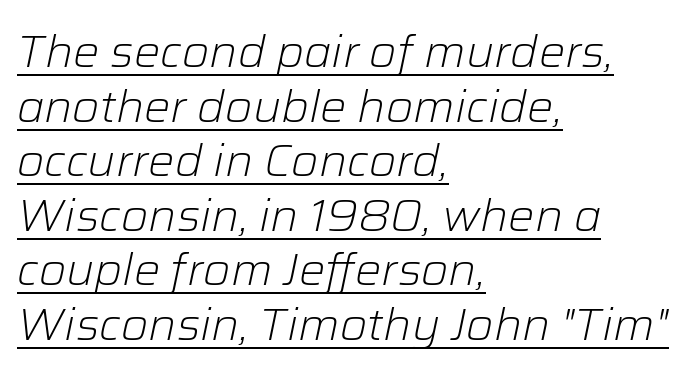
{"italic": "yes", "lean": "right", "slant_degrees": 12, "bold": "no", "weight": "light", "width": "normal", "stroke_contrast": "low", "x_height": "medium", "monospaced": "no", "underline": "yes", "align": "left", "line_spacing_ratio": 1.24, "letter_spacing": "normal", "letter_spacing_em": 0.0, "glyph_px": 44}
